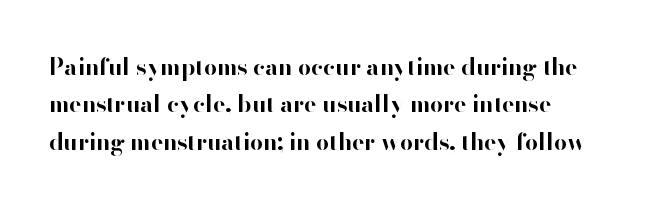
Q: Is the text bold? A: Yes.
Q: Is the text italic (slanted)? A: No, it is upright.
Q: Is the text underlined? A: No.
Q: How is the paragraph aligned? A: Left-aligned.
Q: Is the spacing between letters normal or unusually wide? A: Normal.
Q: Is the spacing between lines tight, normal or loose? A: Normal.
